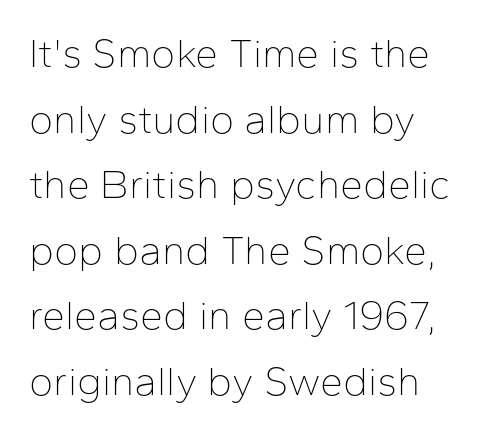
The image shows 41 px thin sans-serif type, upright; set normal line spacing (1.6x), normal letter spacing, not underlined; low stroke contrast and a medium x-height.
